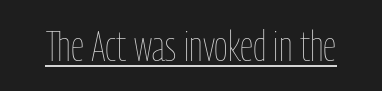
The image shows 42 px thin, condensed type, upright; set normal letter spacing, underlined; low stroke contrast and a medium x-height.
